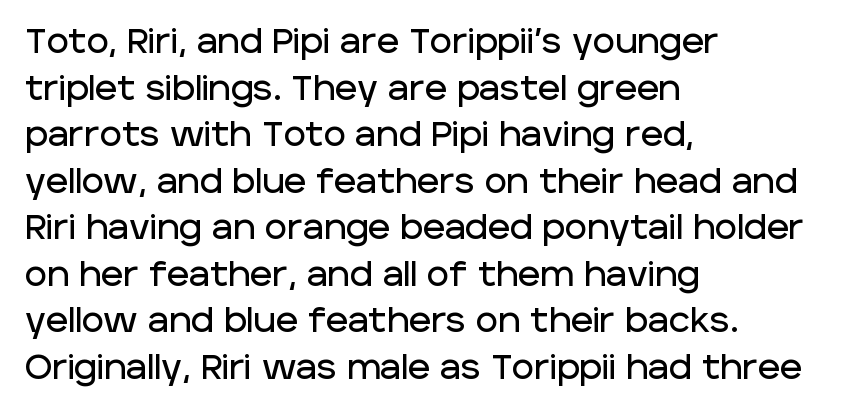
Q: Is the text italic (slanted)? A: No, it is upright.
Q: Is the typeface a serif or a sans-serif typeface? A: Sans-serif.
Q: Is the text underlined? A: No.
Q: How is the paragraph aligned? A: Left-aligned.
Q: Is the spacing between letters normal or unusually wide? A: Normal.
Q: Is the spacing between lines tight, normal or loose? A: Normal.
Q: Width (condensed, normal, or wide)? A: Normal.
Q: Stroke contrast? A: Low.
Q: x-height? A: Large.
Q: Monospaced? A: No.
